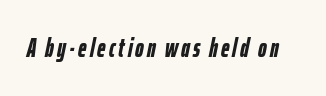
The image shows 26 px bold type, italic (leaning right); set not underlined.
